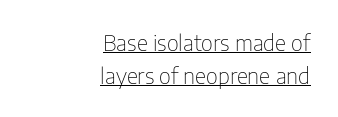
Q: Is the text bold? A: No.
Q: Is the text italic (slanted)? A: No, it is upright.
Q: Is the text underlined? A: Yes.
Q: How is the paragraph aligned? A: Right-aligned.
Q: Is the spacing between letters normal or unusually wide? A: Normal.
Q: Is the spacing between lines tight, normal or loose? A: Normal.
